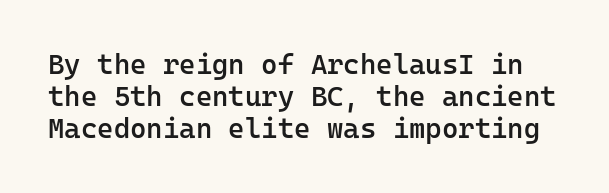
Q: Is the text bold? A: Semi-bold.
Q: Is the text italic (slanted)? A: No, it is upright.
Q: Is the typeface a serif or a sans-serif typeface? A: Sans-serif.
Q: Is the text underlined? A: No.
Q: Is the spacing between letters normal or unusually wide? A: Normal.
Q: Is the spacing between lines tight, normal or loose? A: Tight.
Q: Width (condensed, normal, or wide)? A: Normal.
Q: Stroke contrast? A: Low.
Q: x-height? A: Medium.
Q: Monospaced? A: Yes.
